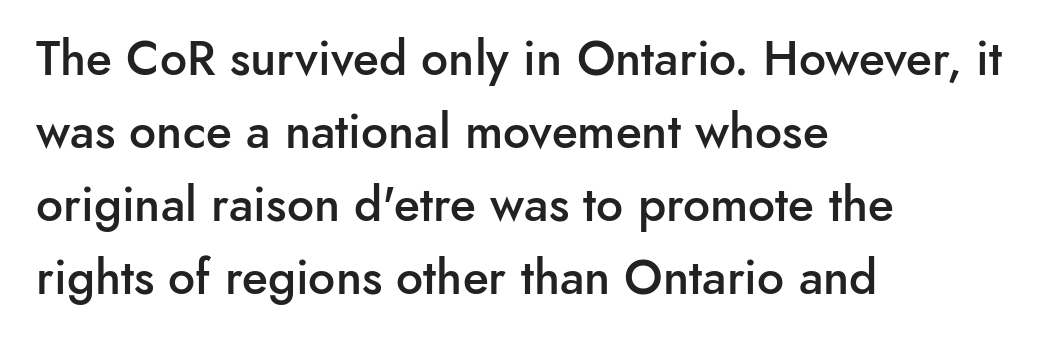
Type style note: lacks serifs. Does the leading feel generous? No, just average. The passage shown is typed in a proportional face where columns would drift. The font's upright variant was chosen for this text.
